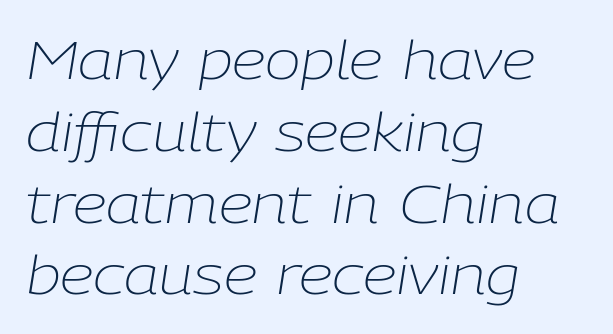
Q: Is the text bold? A: No.
Q: Is the text italic (slanted)? A: Yes, it leans right by about 9 degrees.
Q: Is the text underlined? A: No.
Q: How is the paragraph aligned? A: Left-aligned.
Q: Is the spacing between letters normal or unusually wide? A: Normal.
Q: Is the spacing between lines tight, normal or loose? A: Normal.
Q: Width (condensed, normal, or wide)? A: Normal.
Q: Stroke contrast? A: Low.
Q: x-height? A: Medium.
Q: Monospaced? A: No.
